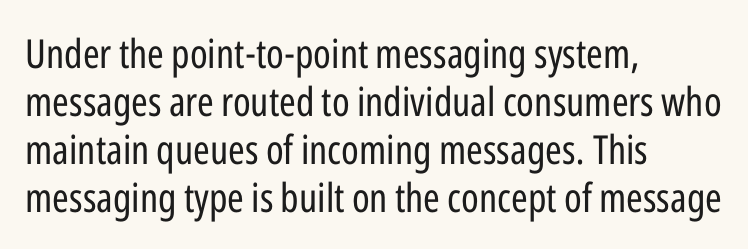
Observe the absence of serifs on each vertical stroke in this sample. Observe the ordinary spacing: letters are neighbours, not strangers. The space directly below the letters is spotless. The face used here is proportionally spaced, like ordinary book or web type.
